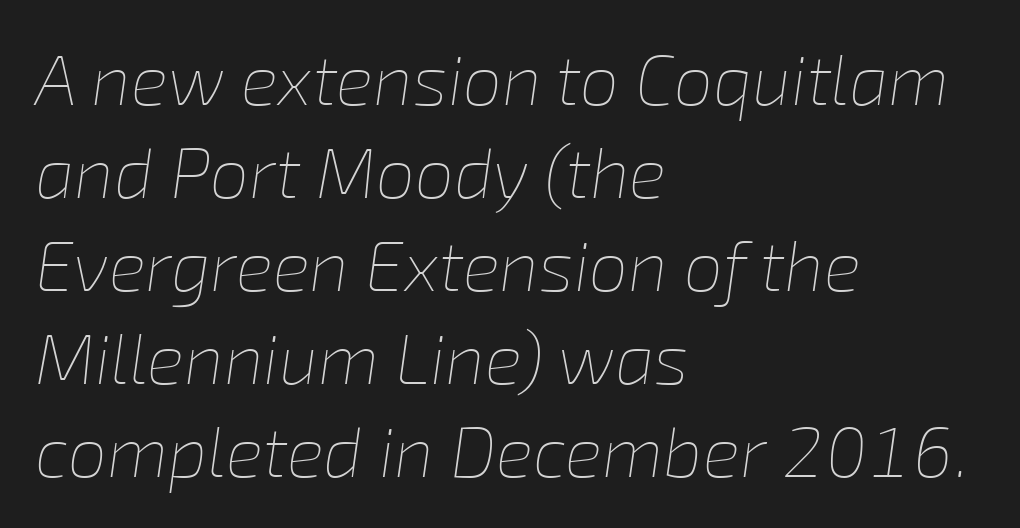
{"italic": "yes", "lean": "right", "slant_degrees": 8, "bold": "no", "weight": "thin", "width": "normal", "stroke_contrast": "low", "x_height": "medium", "monospaced": "no", "underline": "no", "align": "left", "line_spacing": "normal", "line_spacing_ratio": 1.33, "letter_spacing": "normal", "letter_spacing_em": 0.0, "glyph_px": 70}
